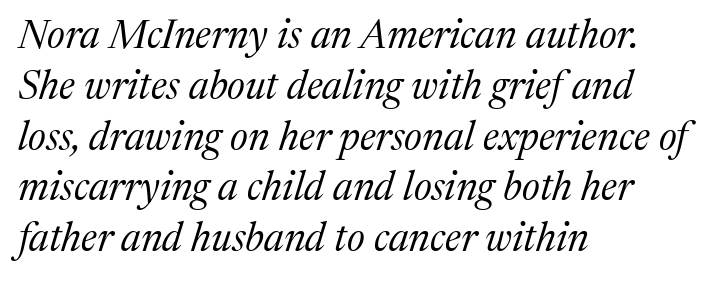
Weight class: somewhere from thin through regular. The space directly below the letters is spotless. The space between consecutive lines is moderate. These lines keep a tight, regular rhythm from letter to letter. Spacing verdict: proportional, widths tailored to each character. Line starts are locked; line ends wander.
